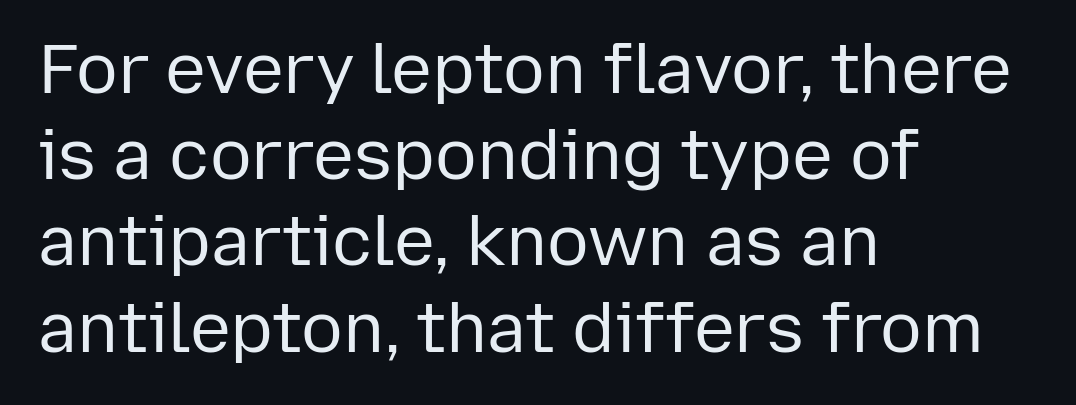
This is not heavy type; no bold has been used. How are the letters spaced? Ordinarily, with no added tracking. The compositor pushed each line to the left boundary. A clean baseline with only descenders dipping below it.
